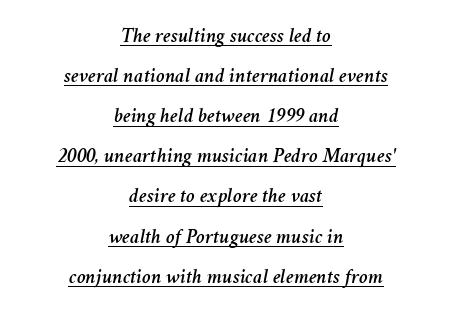
Is there much room between lines? Yes — plenty of vertical air separates them. Honestly, the underline is the first thing you notice here. If you drew a line through each stem, it would be angled. Every row of glyphs is offset so its center matches the block's center.
